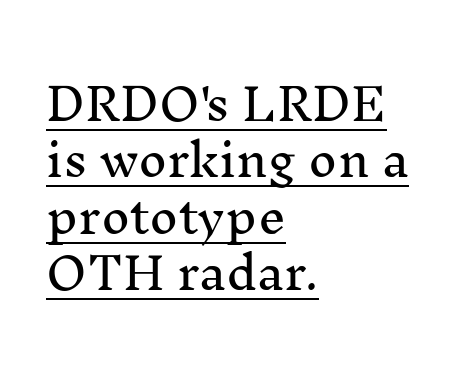
{"serif": "yes", "italic": "no", "width": "normal", "stroke_contrast": "medium", "x_height": "medium", "monospaced": "no", "underline": "yes", "align": "left", "line_spacing": "normal", "line_spacing_ratio": 1.28, "letter_spacing": "normal", "letter_spacing_em": 0.0, "glyph_px": 44}
